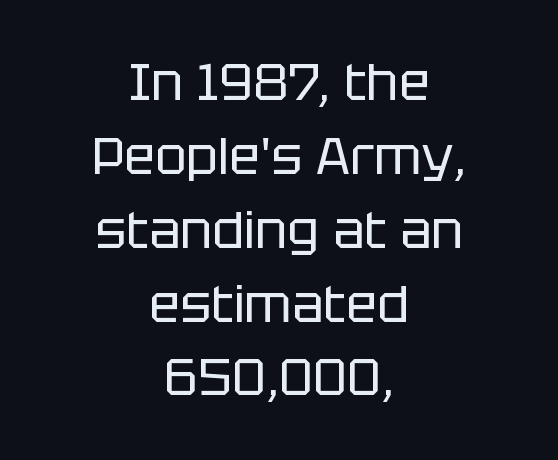
Q: Is the text bold? A: No.
Q: Is the text italic (slanted)? A: No, it is upright.
Q: Is the typeface a serif or a sans-serif typeface? A: Sans-serif.
Q: Is the text underlined? A: No.
Q: How is the paragraph aligned? A: Centered.
Q: Is the spacing between letters normal or unusually wide? A: Normal.
Q: Is the spacing between lines tight, normal or loose? A: Normal.
Q: Width (condensed, normal, or wide)? A: Normal.
Q: Stroke contrast? A: Low.
Q: x-height? A: Large.
Q: Monospaced? A: No.
